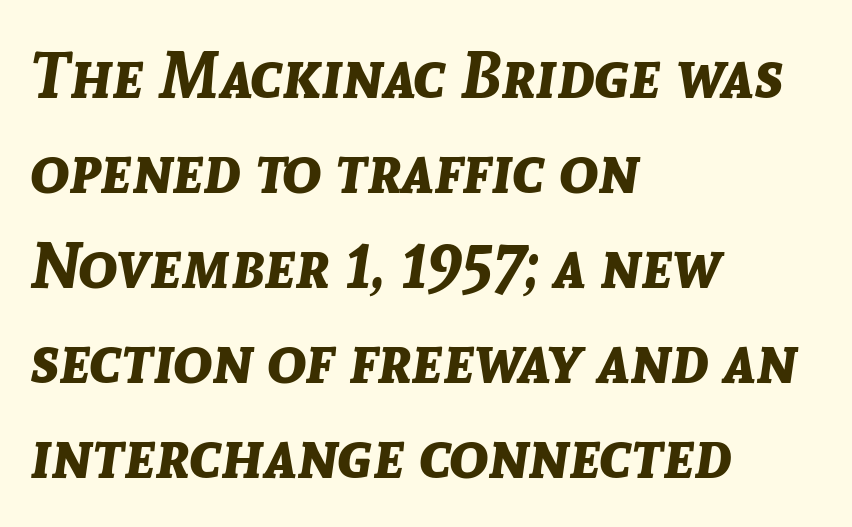
{"italic": "yes", "lean": "right", "slant_degrees": 8, "bold": "yes", "weight": "bold", "width": "normal", "stroke_contrast": "low", "x_height": "medium", "monospaced": "no", "underline": "no", "align": "left", "line_spacing": "normal", "line_spacing_ratio": 1.46, "letter_spacing": "normal", "letter_spacing_em": 0.0, "glyph_px": 65}
